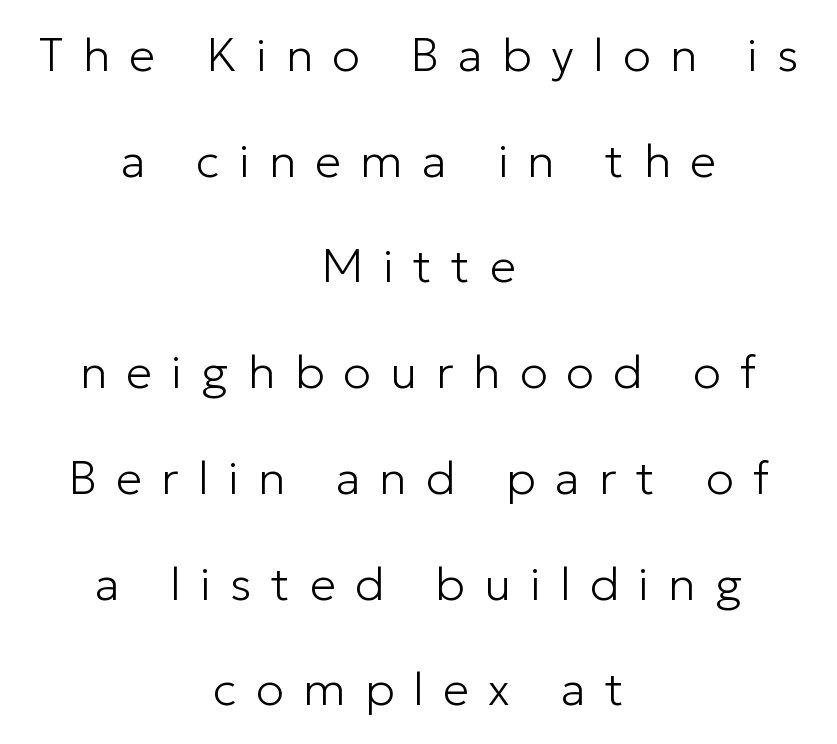
{"serif": "no", "italic": "no", "bold": "no", "weight": "light", "width": "normal", "stroke_contrast": "low", "x_height": "medium", "monospaced": "no", "underline": "no", "align": "center", "line_spacing": "loose", "line_spacing_ratio": 2.25, "letter_spacing": "wide", "letter_spacing_em": 0.41, "glyph_px": 47}
